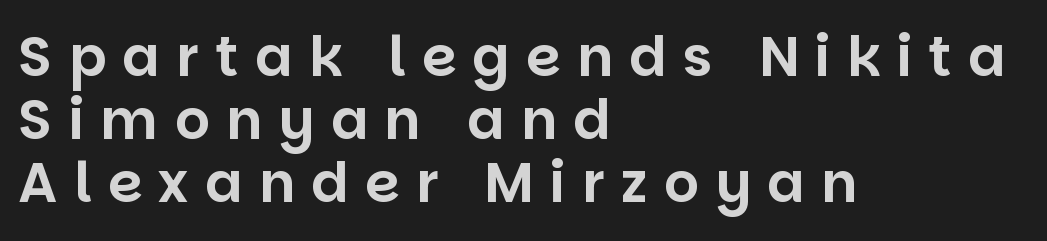
The image shows 55 px sans-serif type, upright; set left-aligned, tight line spacing (1.15x), unusually wide letter spacing (+0.3 em), not underlined; low stroke contrast and a large x-height.
